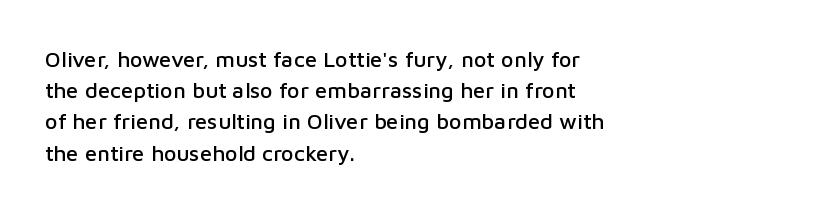
Q: Is the text italic (slanted)? A: No, it is upright.
Q: Is the text underlined? A: No.
Q: How is the paragraph aligned? A: Left-aligned.
Q: Is the spacing between letters normal or unusually wide? A: Normal.
Q: Is the spacing between lines tight, normal or loose? A: Normal.
